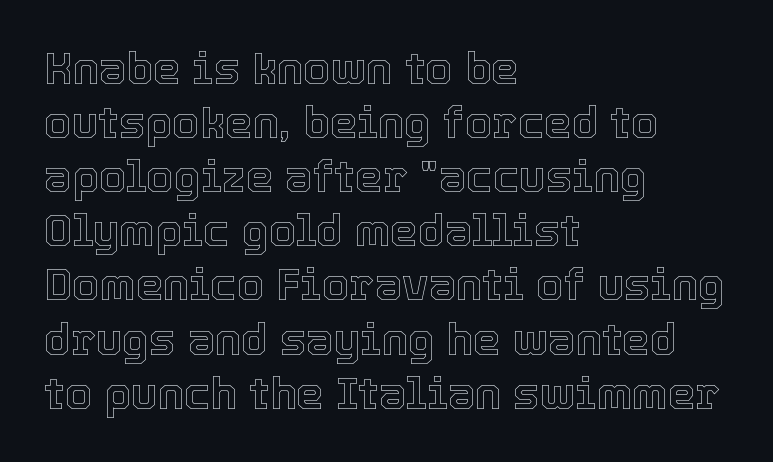
Q: Is the text italic (slanted)? A: No, it is upright.
Q: Is the text underlined? A: No.
Q: How is the paragraph aligned? A: Left-aligned.
Q: Is the spacing between letters normal or unusually wide? A: Normal.
Q: Width (condensed, normal, or wide)? A: Normal.
Q: x-height? A: Medium.
Q: Monospaced? A: No.
